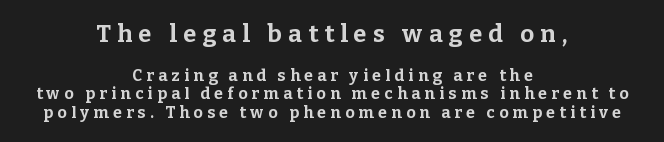
Q: Is the text bold? A: Yes.
Q: Is the text italic (slanted)? A: No, it is upright.
Q: Is the text underlined? A: No.
Q: How is the paragraph aligned? A: Centered.
Q: Is the spacing between letters normal or unusually wide? A: Unusually wide.
Q: Is the spacing between lines tight, normal or loose? A: Tight.
Q: Which block of text is set in a larger size, the first (top) or the second (bottom)? A: The first (top) one.
